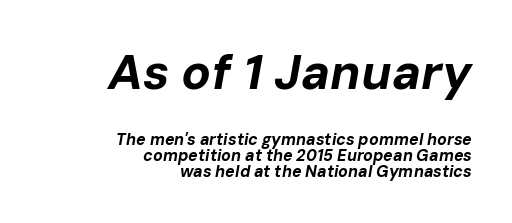
The image shows 49 px bold type, italic (leaning right); set right-aligned, tight line spacing (1.01x), normal letter spacing, not underlined; the first (top) block is 3.06x larger; low stroke contrast and a medium x-height.
